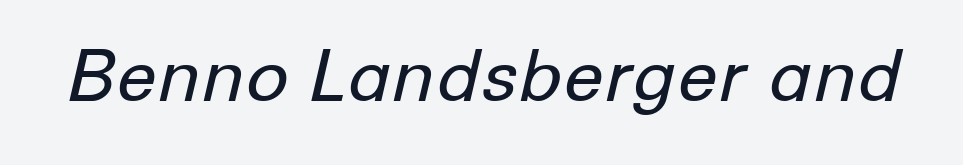
The image shows 72 px regular-weight type, italic (leaning right); set normal letter spacing, not underlined; low stroke contrast and a medium x-height.
